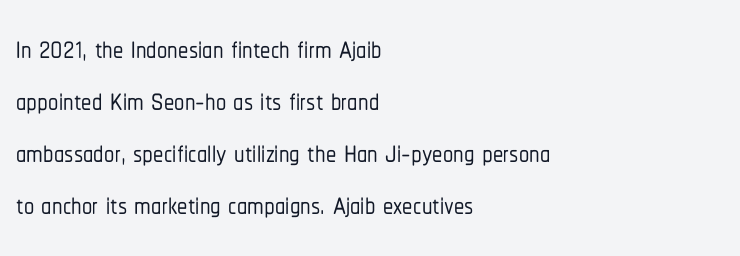
The image shows 41 px condensed sans-serif type, upright; set left-aligned, normal line spacing (1.27x), normal letter spacing, not underlined; low stroke contrast and a medium x-height.
